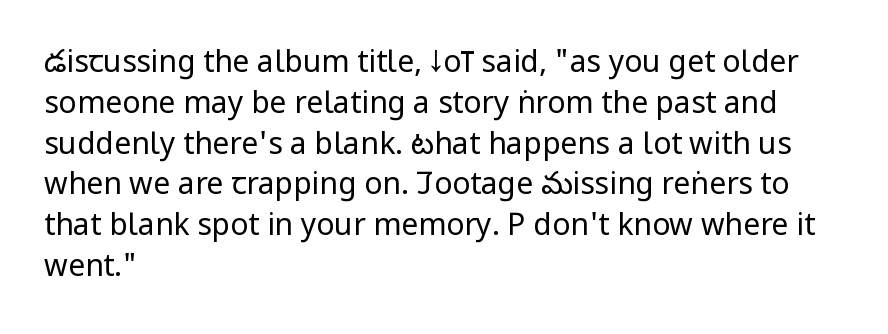
Q: Is the text bold? A: No.
Q: Is the text italic (slanted)? A: No, it is upright.
Q: Is the typeface a serif or a sans-serif typeface? A: Sans-serif.
Q: Is the text underlined? A: No.
Q: How is the paragraph aligned? A: Left-aligned.
Q: Is the spacing between letters normal or unusually wide? A: Normal.
Q: Is the spacing between lines tight, normal or loose? A: Normal.
Q: Width (condensed, normal, or wide)? A: Condensed.
Q: Stroke contrast? A: Low.
Q: x-height? A: Large.
Q: Monospaced? A: No.
